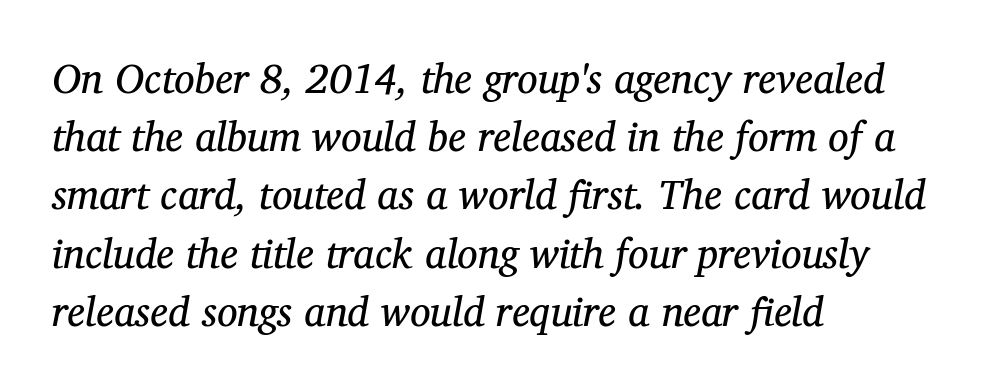
{"serif": "yes", "italic": "yes", "lean": "right", "slant_degrees": 12, "bold": "no", "weight": "regular", "width": "normal", "stroke_contrast": "medium", "x_height": "medium", "monospaced": "no", "underline": "no", "align": "left", "line_spacing": "normal", "line_spacing_ratio": 1.42, "letter_spacing": "normal", "letter_spacing_em": 0.0, "glyph_px": 41}
